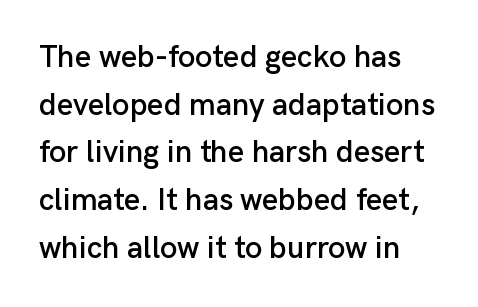
Each letter keeps its own natural width here, so spacing adapts to shape. Check the space under the baseline: it is left empty. Whoever set this chose a conventional vertical rhythm. Default kerning and tracking; the words read as compact shapes. Grotesque or geometric, the face here clearly has no serifs.
